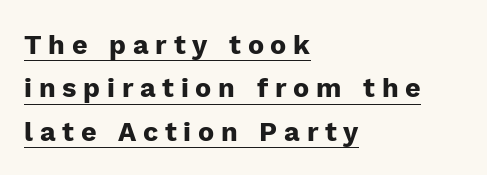
The image shows 27 px bold type, upright; set left-aligned, normal line spacing (1.61x), unusually wide letter spacing (+0.25 em), underlined.
